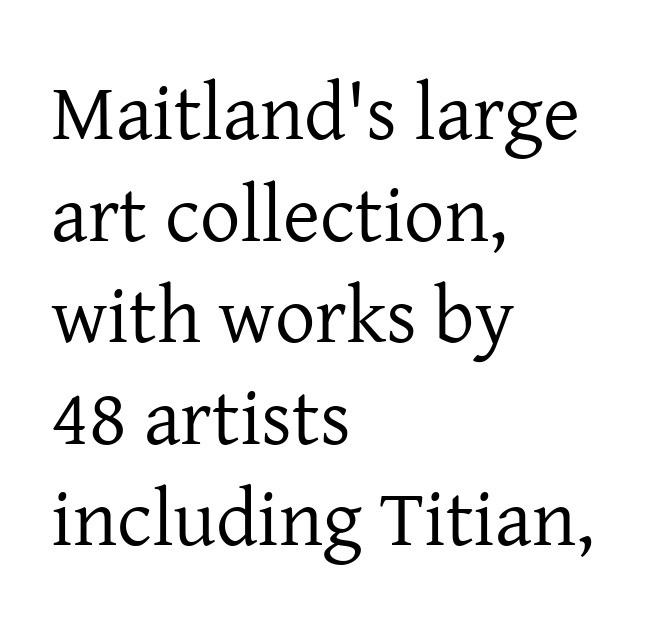
{"serif": "yes", "italic": "no", "bold": "no", "weight": "regular", "width": "normal", "stroke_contrast": "low", "x_height": "medium", "monospaced": "no", "underline": "no", "align": "left", "line_spacing": "normal", "line_spacing_ratio": 1.27, "letter_spacing": "normal", "letter_spacing_em": 0.0, "glyph_px": 80}
